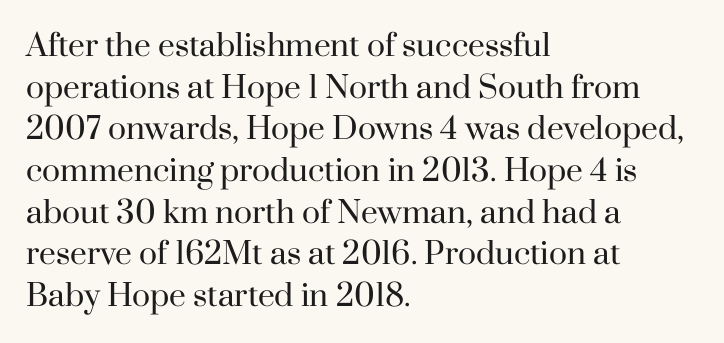
Heaviness? Minimal to ordinary, like unemphasized prose. Each line starts at the same left margin while the right side varies. Short note: letters normally spaced. Honestly, there is no underline to notice here at all.
